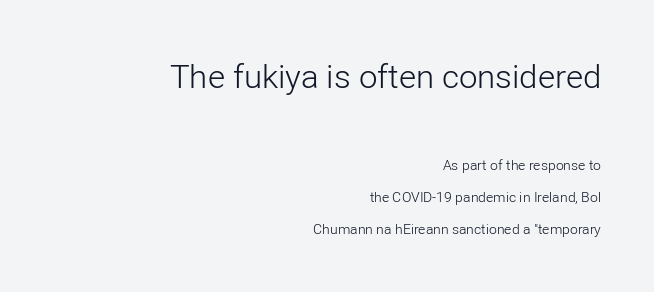
{"serif": "no", "italic": "no", "bold": "no", "weight": "light", "width": "normal", "stroke_contrast": "low", "x_height": "medium", "monospaced": "no", "underline": "no", "align": "right", "line_spacing": "loose", "line_spacing_ratio": 2.29, "letter_spacing": "normal", "letter_spacing_em": 0.0, "larger_block": "first", "size_ratio": 2.36, "glyph_px": 33}
